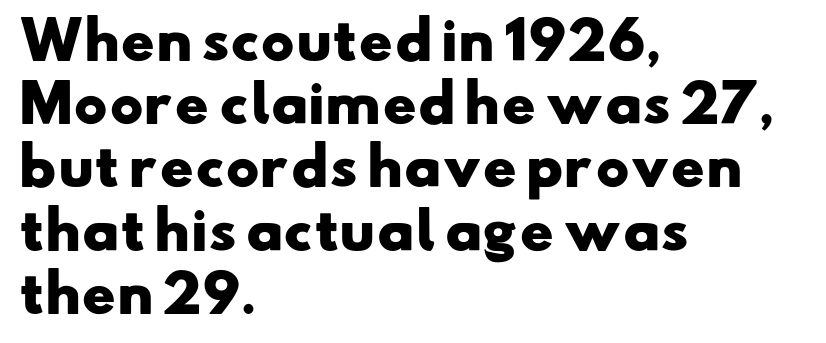
{"serif": "no", "bold": "yes", "weight": "heavy", "width": "wide", "stroke_contrast": "low", "x_height": "small", "monospaced": "no", "underline": "no", "align": "left", "line_spacing_ratio": 1.24, "letter_spacing": "normal", "letter_spacing_em": 0.0, "glyph_px": 51}
